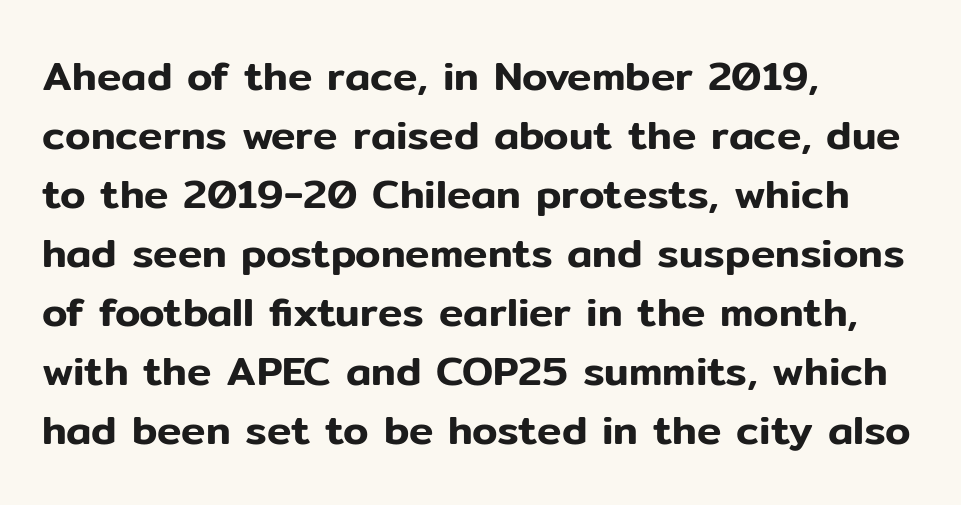
Q: Is the text italic (slanted)? A: No, it is upright.
Q: Is the typeface a serif or a sans-serif typeface? A: Sans-serif.
Q: Is the text underlined? A: No.
Q: How is the paragraph aligned? A: Left-aligned.
Q: Is the spacing between letters normal or unusually wide? A: Normal.
Q: Is the spacing between lines tight, normal or loose? A: Normal.
Q: Width (condensed, normal, or wide)? A: Normal.
Q: Stroke contrast? A: Low.
Q: x-height? A: Medium.
Q: Monospaced? A: No.
